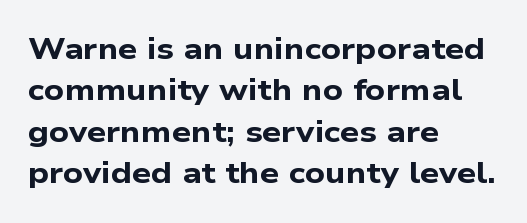
The image shows 30 px bold, wide sans-serif type; set left-aligned, normal line spacing (1.38x), normal letter spacing, not underlined; low stroke contrast and a medium x-height.
